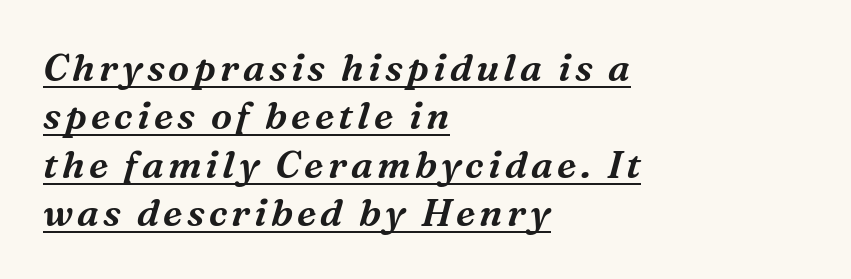
The typesetter has applied underlining to the passage shown. The passage shown stacks its lines at a standard gap. Each letter's strokes conclude with small projecting serifs. Does the copy run flush right? No — it runs flush left. Think of a printed novel: that variable character pitch is what you see here. The lettering tilts uniformly, giving the passage an italic look.
